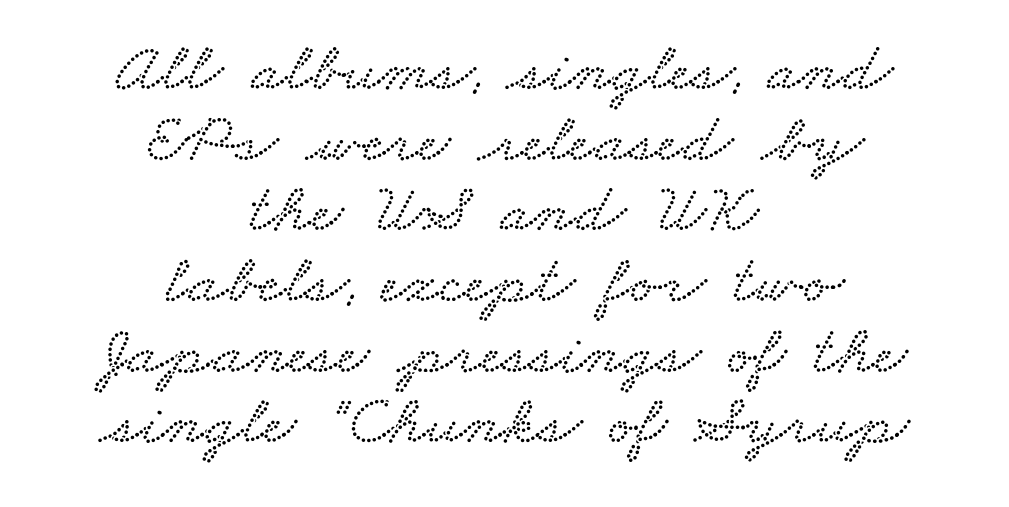
The image shows 70 px wide type; set centered, tight line spacing (1.01x), normal letter spacing, not underlined; low stroke contrast and a small x-height.
